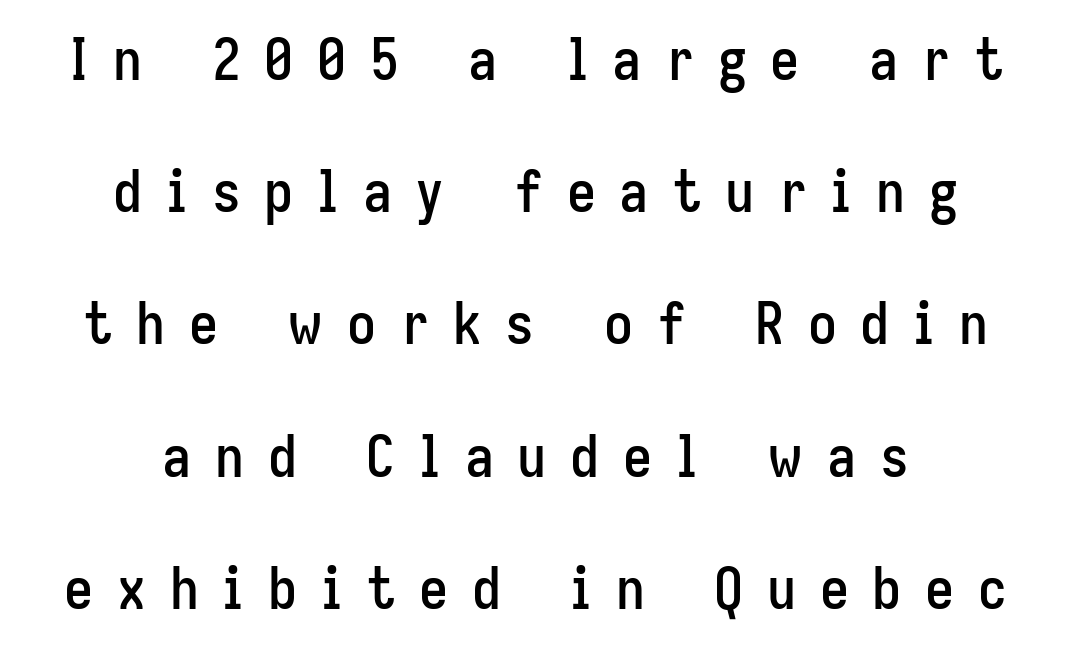
Q: Is the text italic (slanted)? A: No, it is upright.
Q: Is the typeface a serif or a sans-serif typeface? A: Sans-serif.
Q: Is the text underlined? A: No.
Q: How is the paragraph aligned? A: Centered.
Q: Is the spacing between letters normal or unusually wide? A: Unusually wide.
Q: Is the spacing between lines tight, normal or loose? A: Loose.
Q: Width (condensed, normal, or wide)? A: Condensed.
Q: Stroke contrast? A: Low.
Q: x-height? A: Medium.
Q: Monospaced? A: No.
